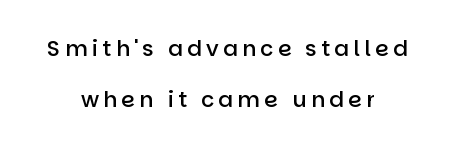
The sample has been set in demibold, a notch under bold. Quick note: interline space is abundant. A typesetter would mark this as roman, not italic. Where is the straight margin? There isn't one; the lines are centered. The string is rendered with underlining switched off.
